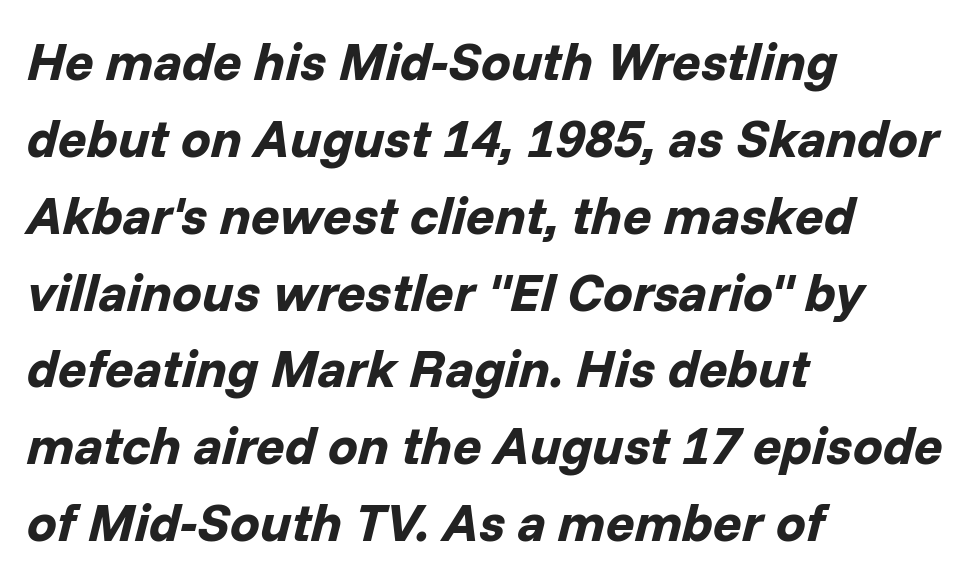
Yep, that's italic — everything's leaning. Rows of type keep a routine distance in the vertical direction. The strip under each line holds only bare page. This sample has the flowing, uneven cadence of proportional lettering.
